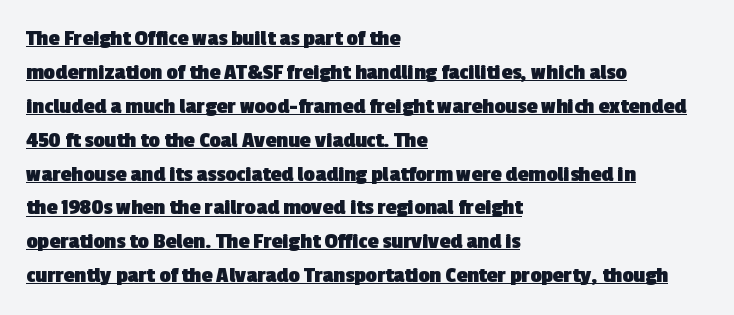
Quick note: underline on. The horizontal fit of the characters is conventional and even. Baseline-to-baseline distance is the conventional proportion of letter height. Horizontally, the lines are justified to the leading edge only. I'd describe the lettering as bold — thick and assertive.
